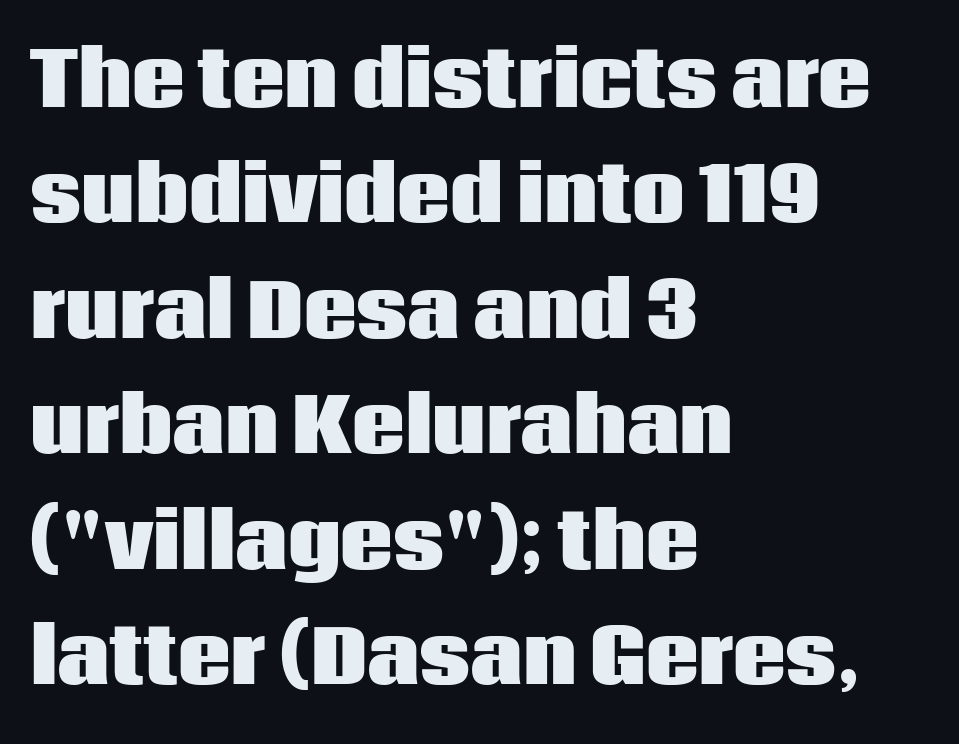
Honestly, the letter spacing is just normal — you wouldn't notice it. Each letter keeps its own natural width here, so spacing adapts to shape. The rows are spaced the way most documents space them. Strokes here are thick enough to call this a true bold. The specimen omits any rule beneath the text block's lines. The typography opts for an upright posture over an oblique one.
